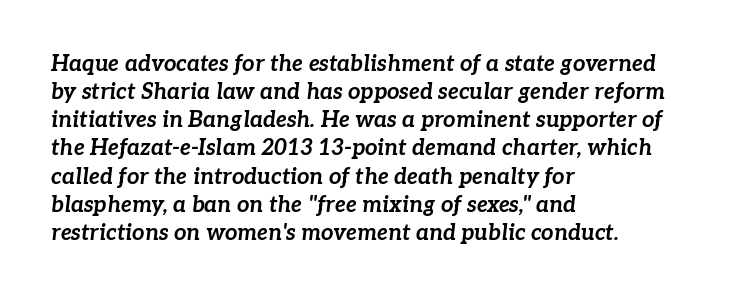
The image shows 22 px bold type, italic (leaning right); set left-aligned, normal line spacing (1.28x), normal letter spacing, not underlined.
